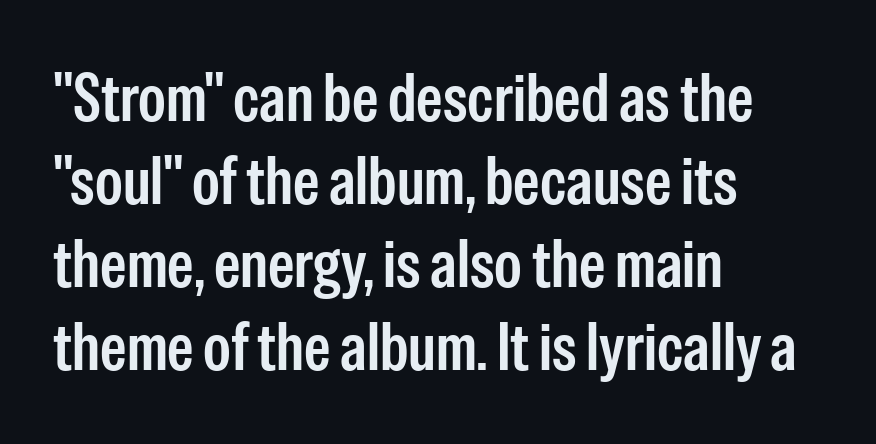
Q: Is the text italic (slanted)? A: No, it is upright.
Q: Is the typeface a serif or a sans-serif typeface? A: Sans-serif.
Q: Is the text underlined? A: No.
Q: How is the paragraph aligned? A: Left-aligned.
Q: Is the spacing between letters normal or unusually wide? A: Normal.
Q: Width (condensed, normal, or wide)? A: Condensed.
Q: Stroke contrast? A: Low.
Q: x-height? A: Medium.
Q: Monospaced? A: No.
